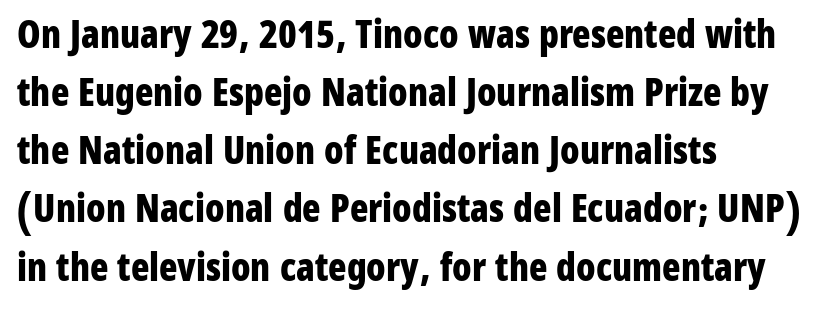
{"serif": "no", "italic": "no", "bold": "yes", "weight": "bold", "width": "condensed", "stroke_contrast": "low", "x_height": "medium", "monospaced": "no", "underline": "no", "align": "left", "line_spacing": "normal", "line_spacing_ratio": 1.53, "letter_spacing": "normal", "letter_spacing_em": 0.0, "glyph_px": 38}
